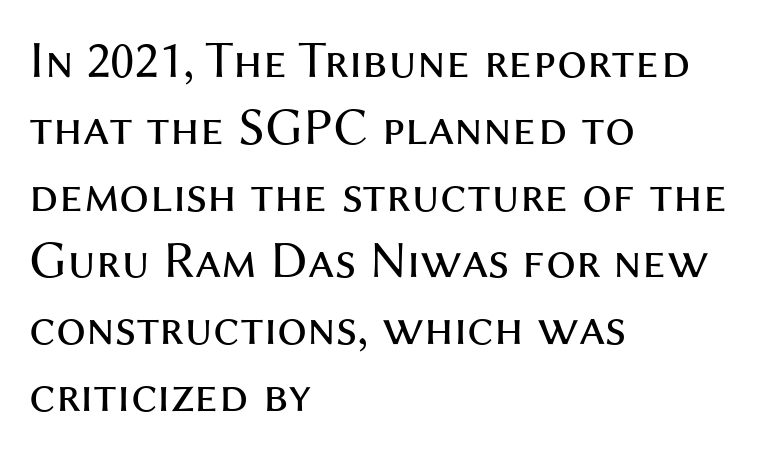
Weight class: somewhere from thin through regular. Each letter keeps its own natural width here, so spacing adapts to shape. The font's upright variant was chosen for this text. Underline: absent. Are there feet on the stems? There aren't — it's a sans.
